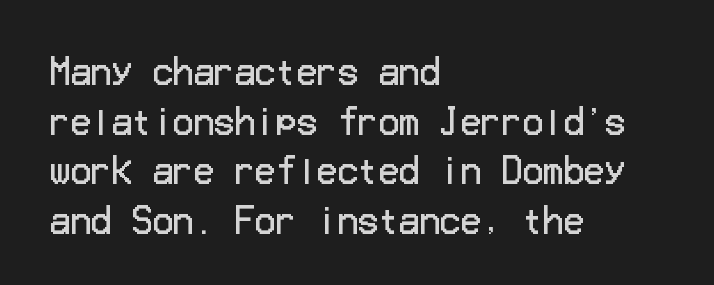
Q: Is the text bold? A: No.
Q: Is the text italic (slanted)? A: No, it is upright.
Q: Is the typeface a serif or a sans-serif typeface? A: Sans-serif.
Q: Is the text underlined? A: No.
Q: How is the paragraph aligned? A: Left-aligned.
Q: Is the spacing between letters normal or unusually wide? A: Normal.
Q: Is the spacing between lines tight, normal or loose? A: Normal.
Q: Width (condensed, normal, or wide)? A: Normal.
Q: Stroke contrast? A: Low.
Q: x-height? A: Medium.
